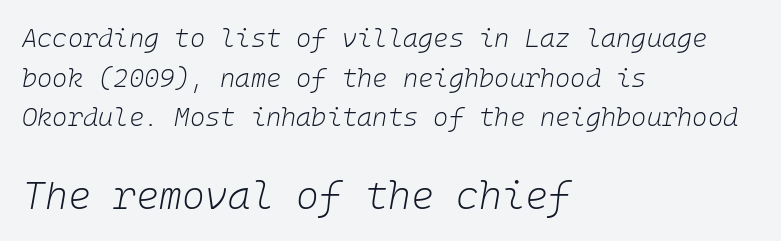
Q: Is the text bold? A: No.
Q: Is the text italic (slanted)? A: Yes, it leans right by about 10 degrees.
Q: Is the text underlined? A: No.
Q: How is the paragraph aligned? A: Left-aligned.
Q: Is the spacing between letters normal or unusually wide? A: Normal.
Q: Is the spacing between lines tight, normal or loose? A: Normal.
Q: Which block of text is set in a larger size, the first (top) or the second (bottom)? A: The second (bottom) one.
Q: Width (condensed, normal, or wide)? A: Normal.
Q: Stroke contrast? A: Low.
Q: x-height? A: Medium.
